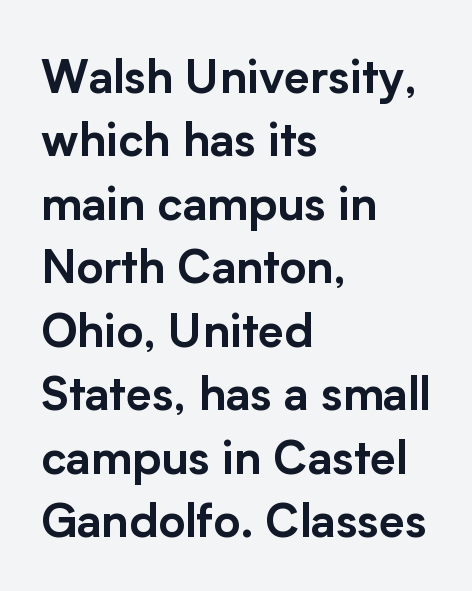
{"serif": "no", "italic": "no", "width": "normal", "stroke_contrast": "low", "x_height": "medium", "monospaced": "no", "underline": "no", "align": "left", "line_spacing": "normal", "line_spacing_ratio": 1.38, "letter_spacing": "normal", "letter_spacing_em": 0.0, "glyph_px": 46}
